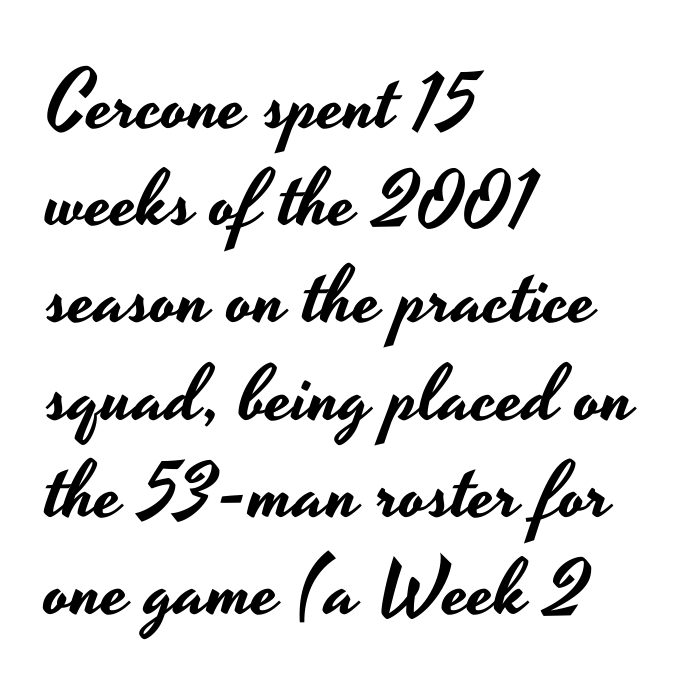
The tracking reads as untouched default to a designer's eye. The space directly below the letters is spotless. These lines are set flush left with a ragged right edge. The designer went with a sans here, leaving each stem footless. Do the characters align in a grid? No, the font is proportional.
